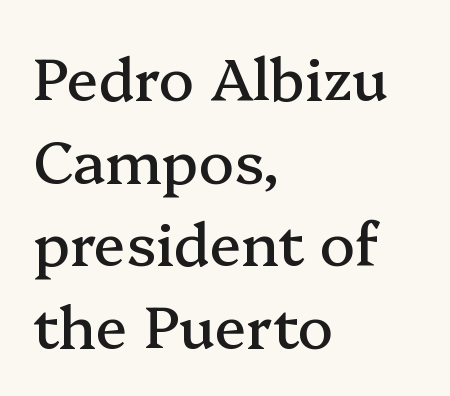
The image shows 59 px serif type, upright; set left-aligned, normal line spacing (1.4x), normal letter spacing, not underlined; medium stroke contrast and a medium x-height.
